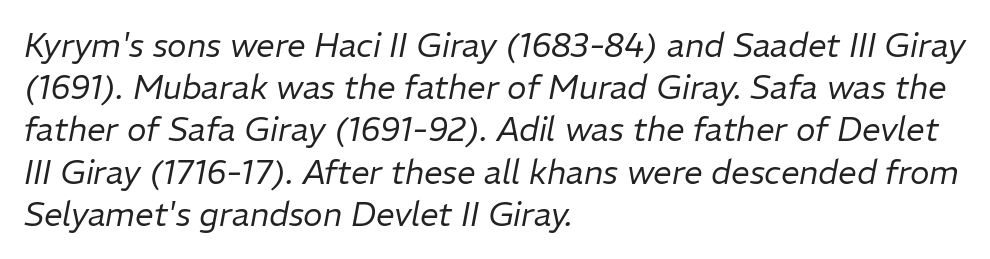
{"italic": "yes", "lean": "right", "slant_degrees": 11, "bold": "no", "weight": "regular", "width": "normal", "stroke_contrast": "low", "x_height": "medium", "monospaced": "no", "underline": "no", "align": "left", "line_spacing": "normal", "line_spacing_ratio": 1.28, "letter_spacing": "normal", "letter_spacing_em": 0.0, "glyph_px": 33}
